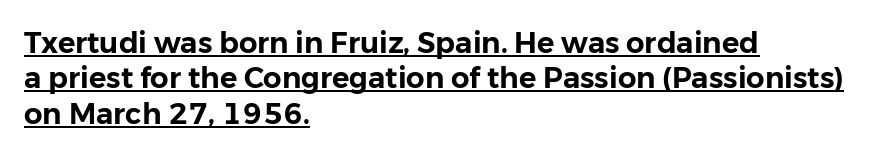
Q: Is the text italic (slanted)? A: No, it is upright.
Q: Is the typeface a serif or a sans-serif typeface? A: Sans-serif.
Q: Is the text underlined? A: Yes.
Q: How is the paragraph aligned? A: Left-aligned.
Q: Is the spacing between letters normal or unusually wide? A: Normal.
Q: Width (condensed, normal, or wide)? A: Normal.
Q: Stroke contrast? A: Low.
Q: x-height? A: Medium.
Q: Monospaced? A: No.
